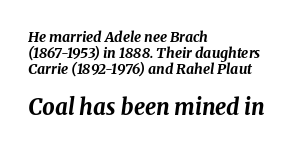
The image shows 22 px bold type, italic (leaning right); set left-aligned, tight line spacing (1.13x), normal letter spacing, not underlined; the second (bottom) block is 1.57x larger.
